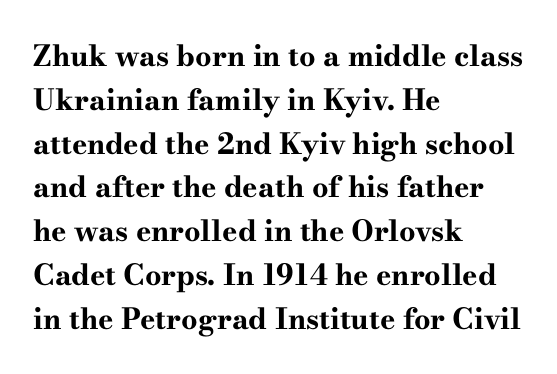
The image shows 29 px bold, wide serif type, upright; set left-aligned, normal line spacing (1.51x), normal letter spacing, not underlined; high stroke contrast and a small x-height.
